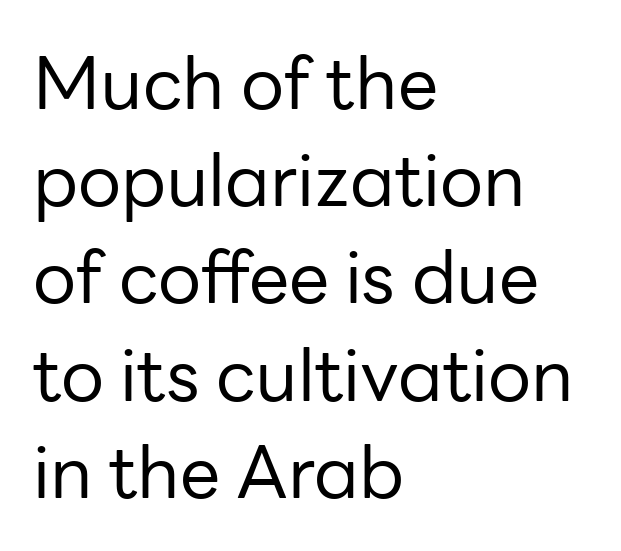
Q: Is the text bold? A: No.
Q: Is the text italic (slanted)? A: No, it is upright.
Q: Is the typeface a serif or a sans-serif typeface? A: Sans-serif.
Q: Is the text underlined? A: No.
Q: How is the paragraph aligned? A: Left-aligned.
Q: Is the spacing between letters normal or unusually wide? A: Normal.
Q: Is the spacing between lines tight, normal or loose? A: Normal.
Q: Width (condensed, normal, or wide)? A: Normal.
Q: Stroke contrast? A: Low.
Q: x-height? A: Medium.
Q: Monospaced? A: No.
